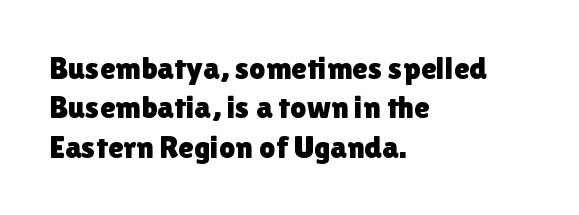
Q: Is the text italic (slanted)? A: No, it is upright.
Q: Is the typeface a serif or a sans-serif typeface? A: Sans-serif.
Q: Is the text underlined? A: No.
Q: How is the paragraph aligned? A: Left-aligned.
Q: Is the spacing between letters normal or unusually wide? A: Normal.
Q: Width (condensed, normal, or wide)? A: Normal.
Q: x-height? A: Medium.
Q: Monospaced? A: No.
